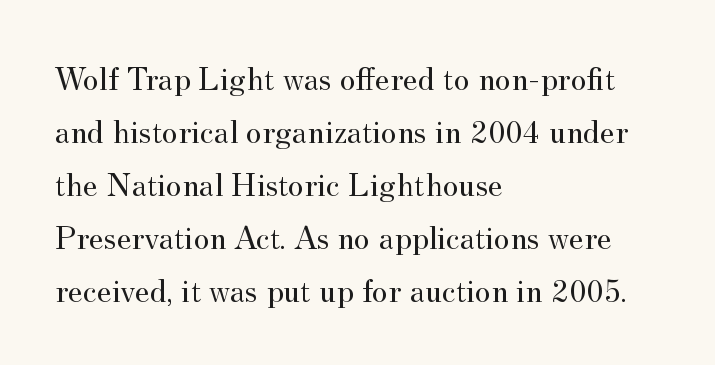
The image shows 34 px regular-weight serif type, upright; set left-aligned, normal line spacing (1.56x), normal letter spacing, not underlined; medium stroke contrast and a small x-height.
